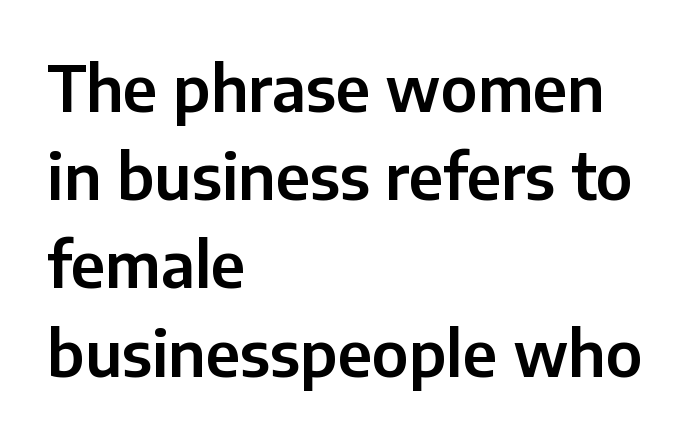
The image shows 63 px sans-serif type, upright; set left-aligned, normal line spacing (1.4x), normal letter spacing, not underlined; low stroke contrast and a medium x-height.
